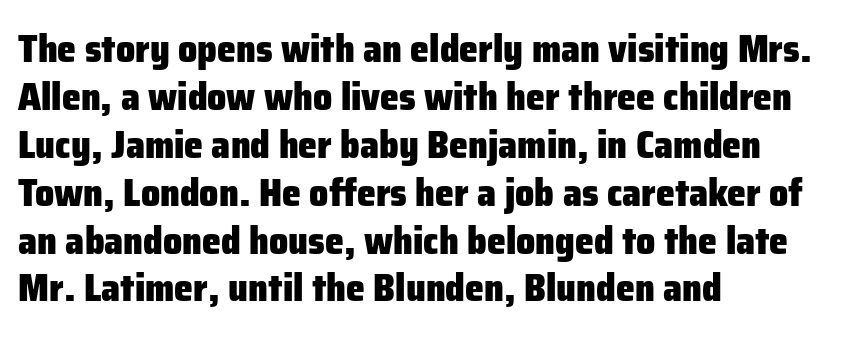
Looks like regular typesetting: each glyph gets only the width it needs. Letterform terminals end flat and unadorned throughout the passage. This sample uses an upright cut, with every glyph sitting square on the baseline. The glyphs are unaccompanied by any horizontal stroke below them.
